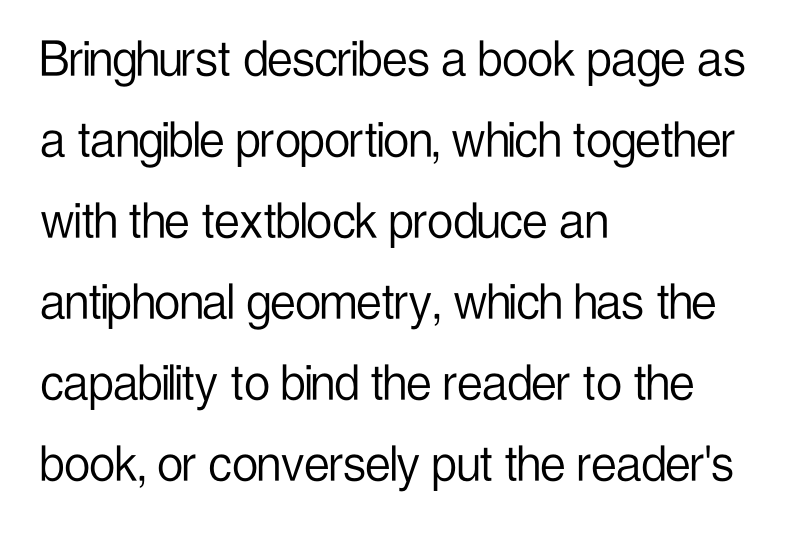
{"serif": "no", "italic": "no", "bold": "no", "weight": "light", "width": "condensed", "stroke_contrast": "low", "x_height": "medium", "monospaced": "no", "underline": "no", "align": "left", "line_spacing": "normal", "line_spacing_ratio": 1.42, "letter_spacing": "normal", "letter_spacing_em": 0.0, "glyph_px": 57}
